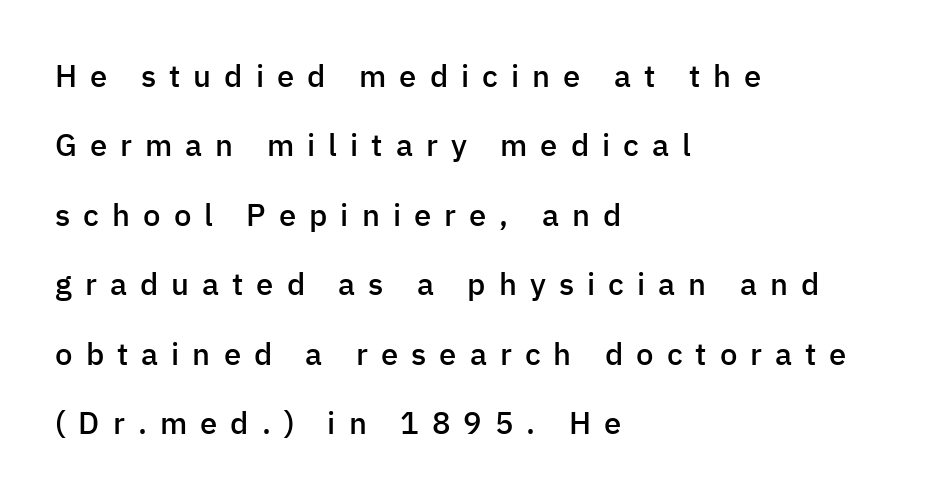
The image shows 31 px semibold sans-serif type, upright; set left-aligned, loose line spacing (2.24x), unusually wide letter spacing (+0.42 em), not underlined; low stroke contrast and a medium x-height.
